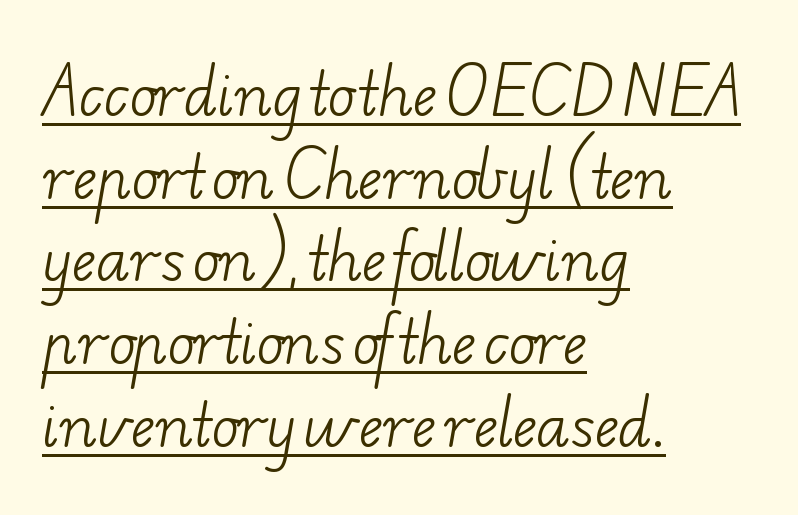
The image shows 57 px light, wide serif type; set left-aligned, normal line spacing (1.45x), normal letter spacing, underlined; low stroke contrast and a small x-height.
